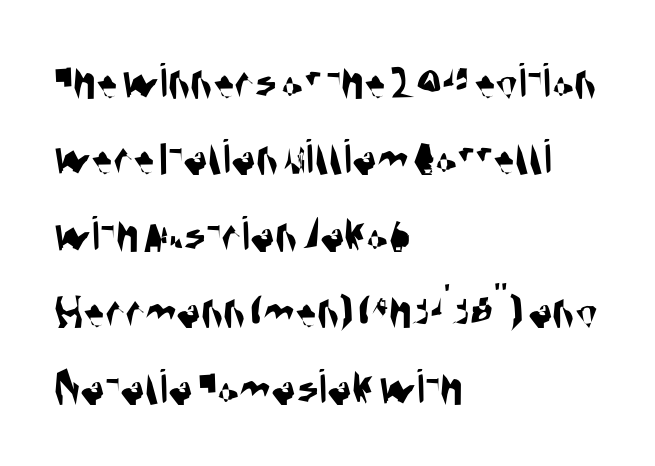
Q: Is the typeface a serif or a sans-serif typeface? A: Sans-serif.
Q: Is the text underlined? A: No.
Q: How is the paragraph aligned? A: Left-aligned.
Q: Is the spacing between letters normal or unusually wide? A: Normal.
Q: Is the spacing between lines tight, normal or loose? A: Normal.
Q: Width (condensed, normal, or wide)? A: Condensed.
Q: Stroke contrast? A: Medium.
Q: x-height? A: Large.
Q: Monospaced? A: No.
